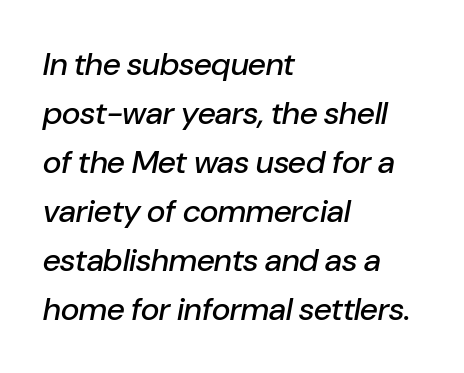
{"italic": "yes", "lean": "right", "slant_degrees": 10, "width": "normal", "stroke_contrast": "low", "x_height": "medium", "monospaced": "no", "underline": "no", "align": "left", "line_spacing": "normal", "line_spacing_ratio": 1.53, "letter_spacing": "normal", "letter_spacing_em": 0.0, "glyph_px": 32}
